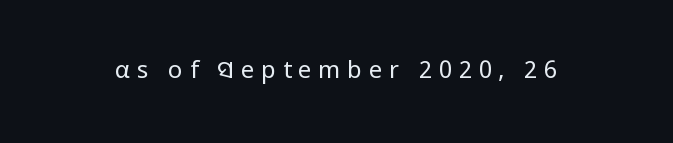
The image shows 24 px text type, upright; set unusually wide letter spacing (+0.28 em), not underlined.
